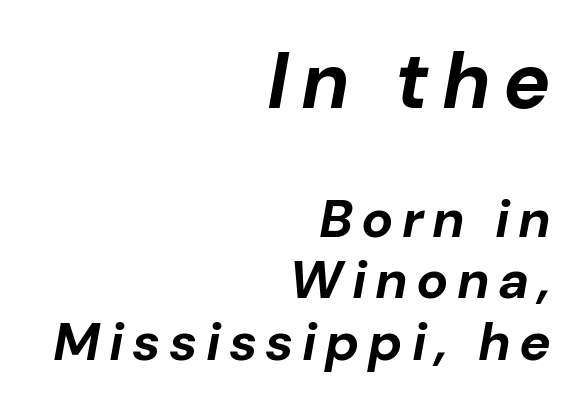
The image shows 79 px bold type, italic (leaning right); set right-aligned, line spacing 1.16x, not underlined; the first (top) block is 1.49x larger; low stroke contrast and a medium x-height.
